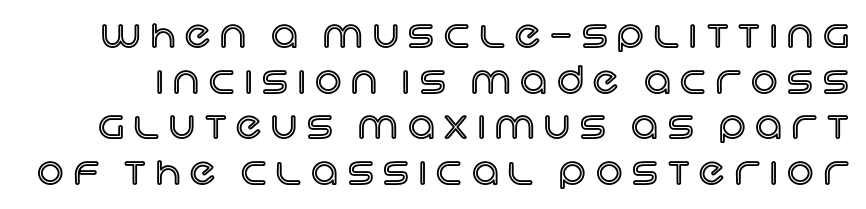
{"italic": "no", "width": "normal", "x_height": "large", "monospaced": "no", "underline": "no", "line_spacing_ratio": 1.23, "letter_spacing": "wide", "letter_spacing_em": 0.27, "glyph_px": 37}
